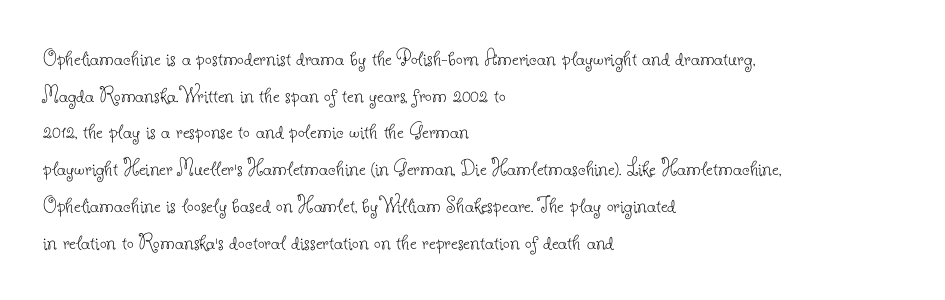
Standard letterfit; no display-style spreading of the glyphs. No chunkiness to these letters — they're not bold. This is roman type, the default non-slanted kind. Does the copy run flush right? No — it runs flush left.
